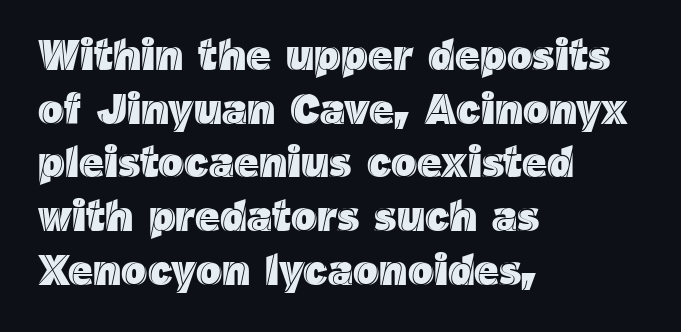
{"italic": "no", "width": "normal", "x_height": "medium", "monospaced": "no", "underline": "no", "align": "left", "line_spacing": "normal", "line_spacing_ratio": 1.25, "letter_spacing": "normal", "letter_spacing_em": 0.0, "glyph_px": 43}
